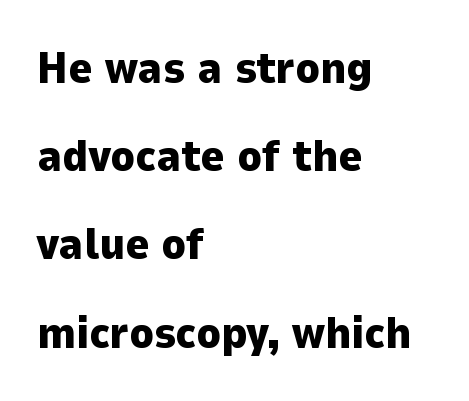
Q: Is the text bold? A: Yes.
Q: Is the text italic (slanted)? A: No, it is upright.
Q: Is the typeface a serif or a sans-serif typeface? A: Sans-serif.
Q: Is the text underlined? A: No.
Q: How is the paragraph aligned? A: Left-aligned.
Q: Is the spacing between letters normal or unusually wide? A: Normal.
Q: Is the spacing between lines tight, normal or loose? A: Loose.
Q: Width (condensed, normal, or wide)? A: Normal.
Q: Stroke contrast? A: Low.
Q: x-height? A: Medium.
Q: Monospaced? A: No.
